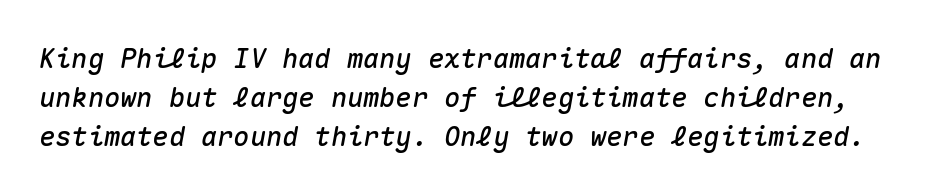
The image shows 27 px text type, italic (leaning right); set normal line spacing (1.44x), normal letter spacing, not underlined.
